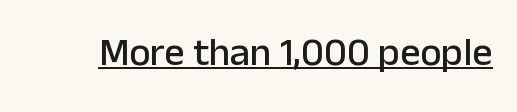
The glyphs are accompanied by a horizontal stroke just below them. When letters stand straight like this, we call the style roman or upright. A typesetter would call this proportional, since set widths differ per character. A typesetter would call this zero additional tracking.
